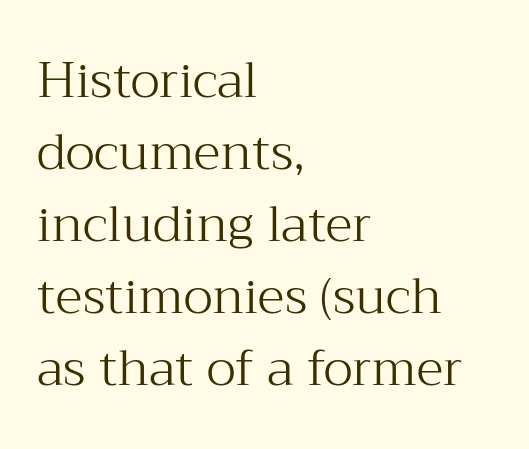
The font family rendered here belongs to the serif group. The block of text has a typical density, with ordinary space between rows. Line starts are locked; line ends wander. The space directly below the letters is spotless.
